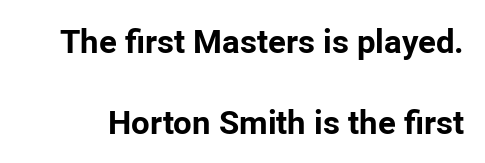
{"serif": "no", "italic": "no", "bold": "yes", "weight": "bold", "width": "normal", "stroke_contrast": "low", "x_height": "medium", "monospaced": "no", "underline": "no", "line_spacing": "loose", "line_spacing_ratio": 2.44, "letter_spacing": "normal", "letter_spacing_em": 0.0, "glyph_px": 33}
